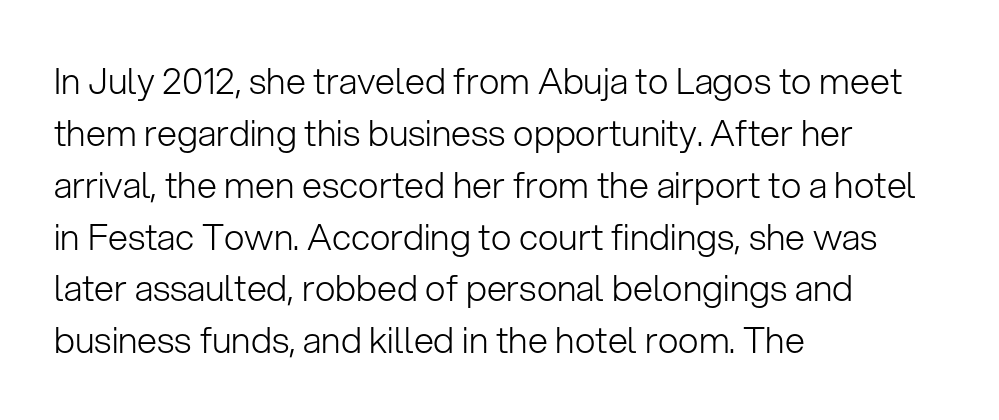
The image shows 36 px light sans-serif type, upright; set left-aligned, normal line spacing (1.44x), normal letter spacing, not underlined; low stroke contrast and a medium x-height.
